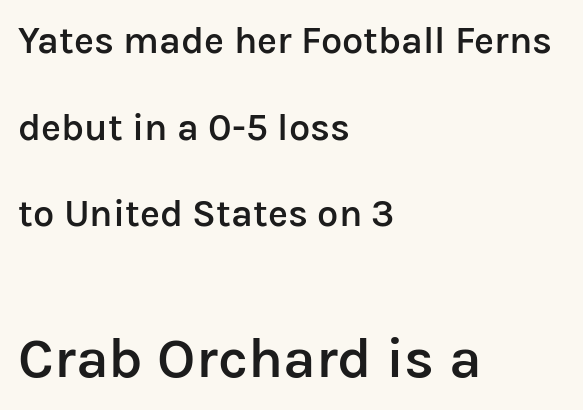
All the whitespace from short lines collects on the right. I'd call this a sans setting — the letters go barefoot. These lines keep a tight, regular rhythm from letter to letter. Here the second block reads like a headline and the first like body copy.
